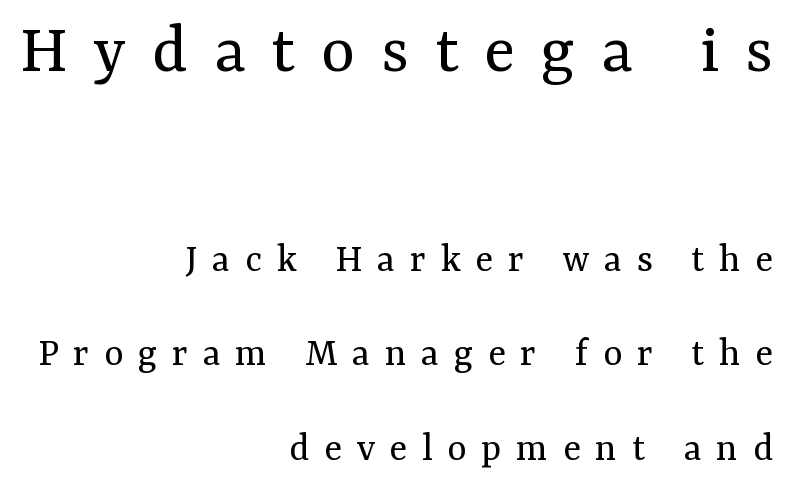
Q: Is the text bold? A: No.
Q: Is the text italic (slanted)? A: No, it is upright.
Q: Is the typeface a serif or a sans-serif typeface? A: Serif.
Q: Is the text underlined? A: No.
Q: How is the paragraph aligned? A: Right-aligned.
Q: Is the spacing between letters normal or unusually wide? A: Unusually wide.
Q: Is the spacing between lines tight, normal or loose? A: Loose.
Q: Which block of text is set in a larger size, the first (top) or the second (bottom)? A: The first (top) one.
Q: Width (condensed, normal, or wide)? A: Normal.
Q: Stroke contrast? A: Medium.
Q: x-height? A: Medium.
Q: Monospaced? A: No.
